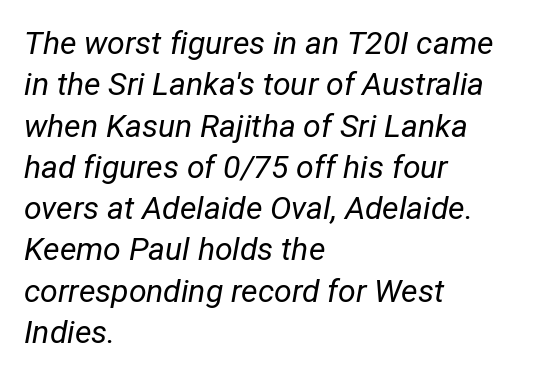
The foot of each line stays bare and open. Weight: in the light-to-regular range. You could call the tracking neutral — neither tight nor loose. A typesetter would call this proportional, since set widths differ per character.
